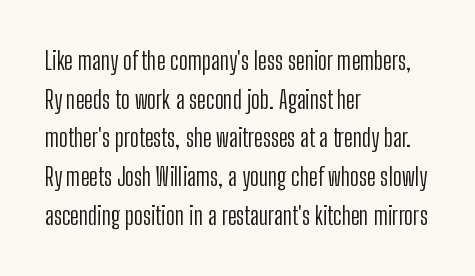
{"italic": "no", "bold": "no", "underline": "no", "align": "left", "line_spacing": "normal", "line_spacing_ratio": 1.55, "letter_spacing": "normal", "letter_spacing_em": 0.0, "glyph_px": 25}
